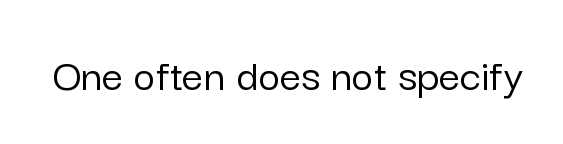
Q: Is the text italic (slanted)? A: No, it is upright.
Q: Is the typeface a serif or a sans-serif typeface? A: Sans-serif.
Q: Is the text underlined? A: No.
Q: Is the spacing between letters normal or unusually wide? A: Normal.
Q: Width (condensed, normal, or wide)? A: Normal.
Q: Stroke contrast? A: Low.
Q: x-height? A: Medium.
Q: Monospaced? A: No.
